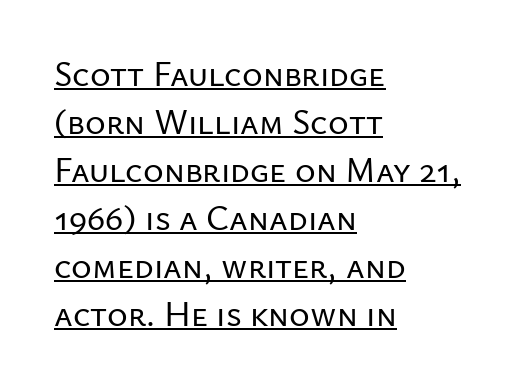
Q: Is the text italic (slanted)? A: No, it is upright.
Q: Is the typeface a serif or a sans-serif typeface? A: Sans-serif.
Q: Is the text underlined? A: Yes.
Q: How is the paragraph aligned? A: Left-aligned.
Q: Is the spacing between letters normal or unusually wide? A: Normal.
Q: Is the spacing between lines tight, normal or loose? A: Normal.
Q: Width (condensed, normal, or wide)? A: Normal.
Q: Stroke contrast? A: Low.
Q: x-height? A: Medium.
Q: Monospaced? A: No.
